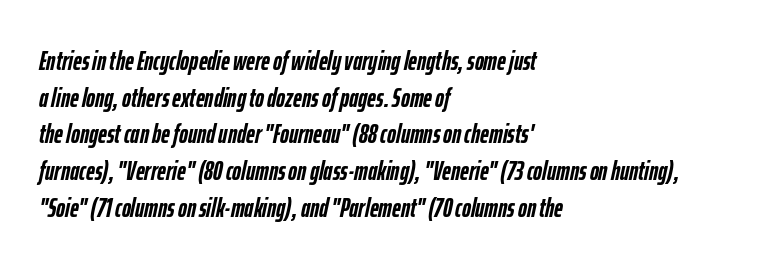
It's the slanting kind of type. Set as a true bold cut, around the 700 mark. The rendering anchors every line to the left-hand side. Descender tails drop into unmarked territory. Normally led — the rows are evenly, conventionally spaced. Here the glyphs are tracked normally, forming tight word shapes.
